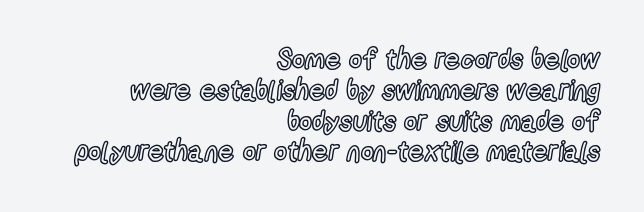
Nobody touched the tracking dial on this one. Students, observe: this is what under-led, compact text looks like. Compared with a flush-left layout, this one pins lines to the opposite, right side.
